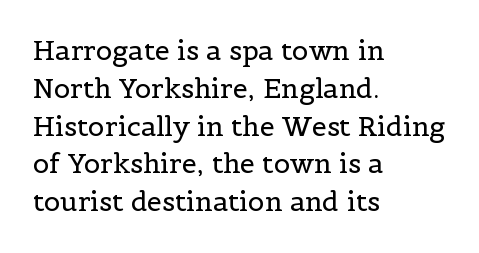
The image shows 27 px text type, upright; set left-aligned, normal line spacing (1.4x), normal letter spacing, not underlined.
